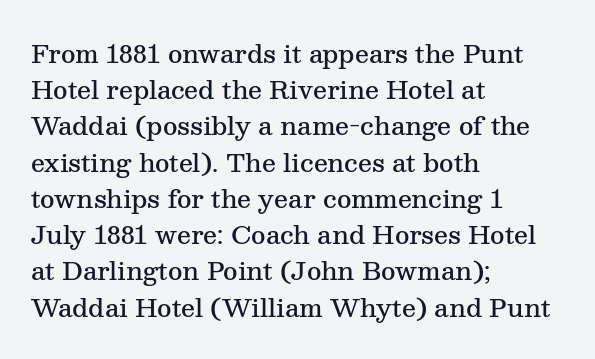
{"italic": "no", "bold": "semi", "underline": "no", "align": "left", "line_spacing": "normal", "line_spacing_ratio": 1.45, "letter_spacing": "normal", "letter_spacing_em": 0.0, "glyph_px": 25}
